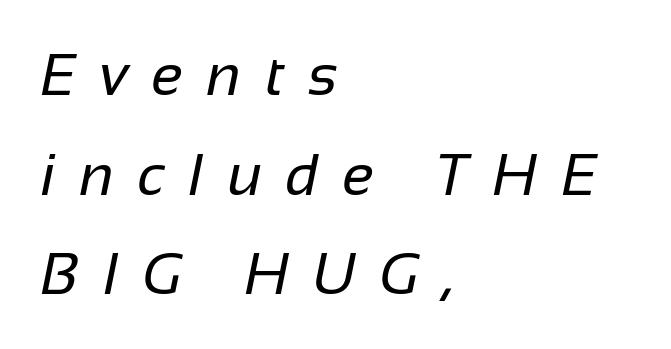
Q: Is the text bold? A: No.
Q: Is the typeface a serif or a sans-serif typeface? A: Sans-serif.
Q: Is the text underlined? A: No.
Q: How is the paragraph aligned? A: Left-aligned.
Q: Is the spacing between letters normal or unusually wide? A: Unusually wide.
Q: Is the spacing between lines tight, normal or loose? A: Normal.
Q: Width (condensed, normal, or wide)? A: Normal.
Q: Stroke contrast? A: Low.
Q: x-height? A: Medium.
Q: Monospaced? A: No.
